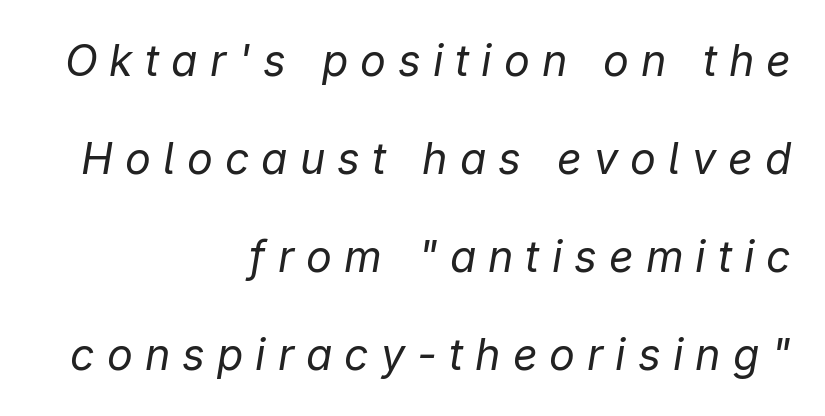
Q: Is the text bold? A: No.
Q: Is the text italic (slanted)? A: Yes, it leans right by about 9 degrees.
Q: Is the text underlined? A: No.
Q: How is the paragraph aligned? A: Right-aligned.
Q: Is the spacing between letters normal or unusually wide? A: Unusually wide.
Q: Is the spacing between lines tight, normal or loose? A: Loose.
Q: Width (condensed, normal, or wide)? A: Normal.
Q: Stroke contrast? A: Low.
Q: x-height? A: Medium.
Q: Monospaced? A: No.
